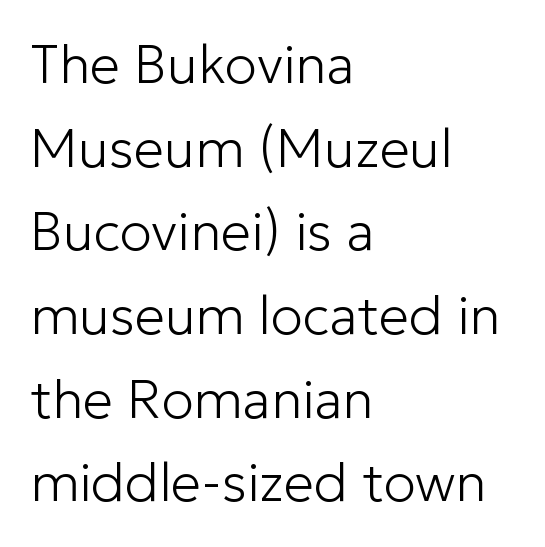
Q: Is the text bold? A: No.
Q: Is the text italic (slanted)? A: No, it is upright.
Q: Is the typeface a serif or a sans-serif typeface? A: Sans-serif.
Q: Is the text underlined? A: No.
Q: How is the paragraph aligned? A: Left-aligned.
Q: Is the spacing between letters normal or unusually wide? A: Normal.
Q: Is the spacing between lines tight, normal or loose? A: Normal.
Q: Width (condensed, normal, or wide)? A: Normal.
Q: Stroke contrast? A: Low.
Q: x-height? A: Medium.
Q: Monospaced? A: No.
